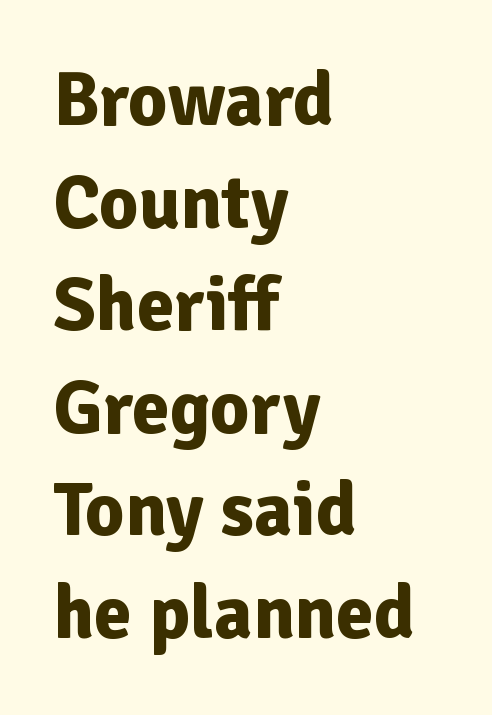
The image shows 76 px bold sans-serif type, upright; set left-aligned, normal line spacing (1.35x), normal letter spacing, not underlined; low stroke contrast and a medium x-height.
